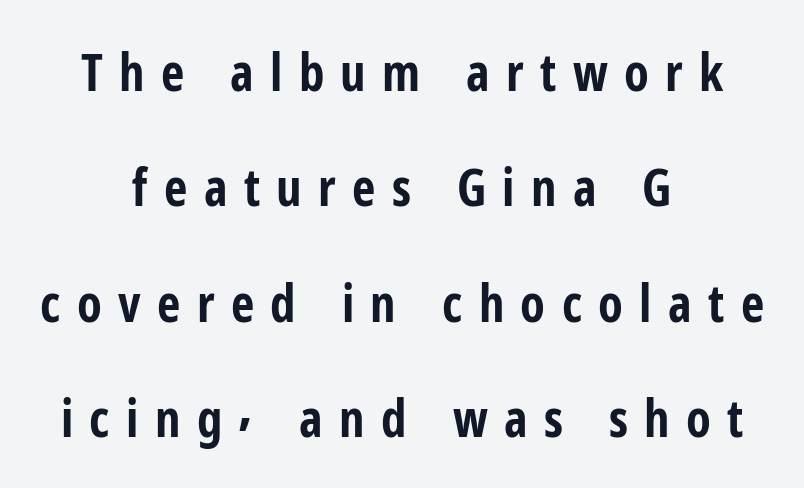
The image shows 51 px bold, condensed sans-serif type, upright; set centered, loose line spacing (2.26x), unusually wide letter spacing (+0.32 em), not underlined; low stroke contrast and a medium x-height.
